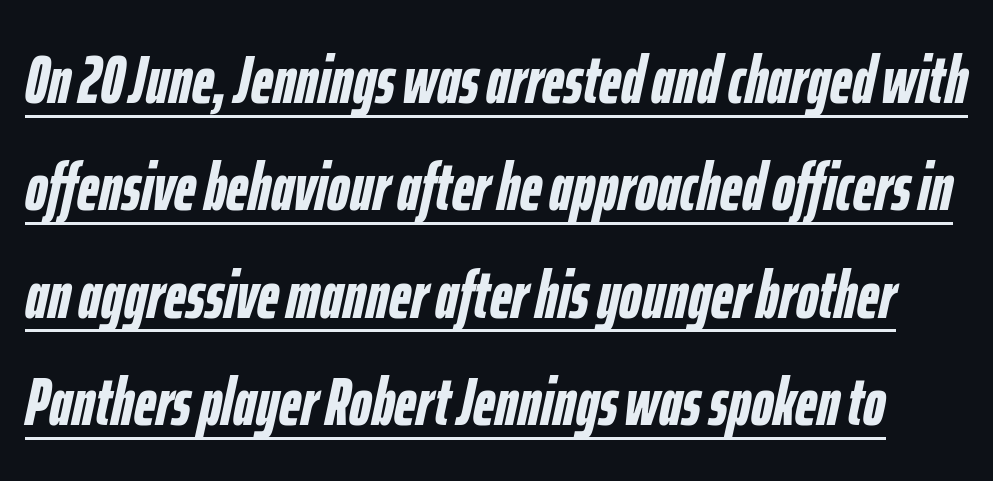
{"italic": "yes", "lean": "right", "slant_degrees": 12, "bold": "yes", "weight": "semibold", "width": "condensed", "stroke_contrast": "low", "x_height": "medium", "monospaced": "no", "underline": "yes", "line_spacing": "normal", "line_spacing_ratio": 1.58, "letter_spacing": "normal", "letter_spacing_em": 0.0, "glyph_px": 68}
